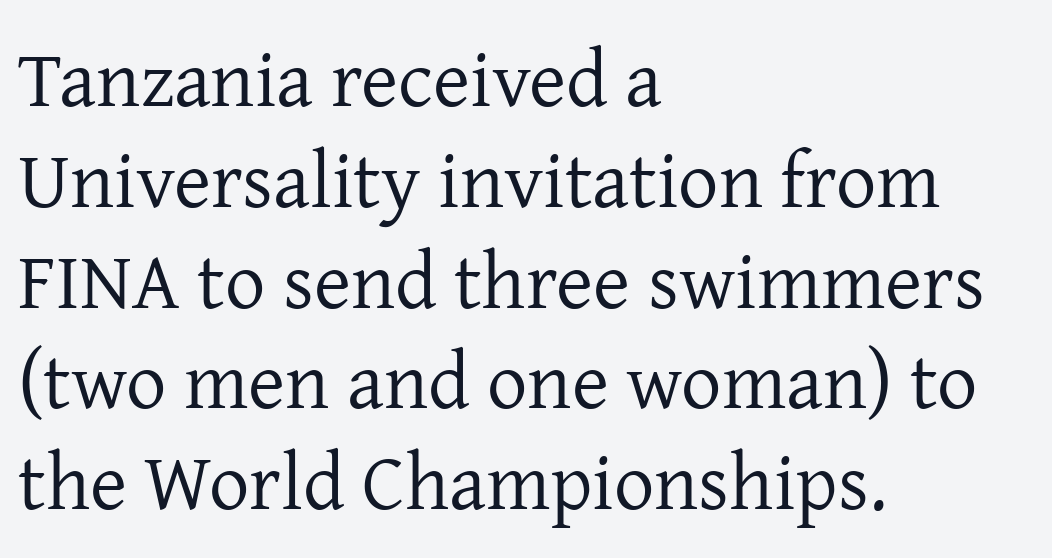
Q: Is the text bold? A: No.
Q: Is the text italic (slanted)? A: No, it is upright.
Q: Is the typeface a serif or a sans-serif typeface? A: Serif.
Q: Is the text underlined? A: No.
Q: How is the paragraph aligned? A: Left-aligned.
Q: Is the spacing between letters normal or unusually wide? A: Normal.
Q: Is the spacing between lines tight, normal or loose? A: Normal.
Q: Width (condensed, normal, or wide)? A: Normal.
Q: Stroke contrast? A: Low.
Q: x-height? A: Medium.
Q: Monospaced? A: No.
